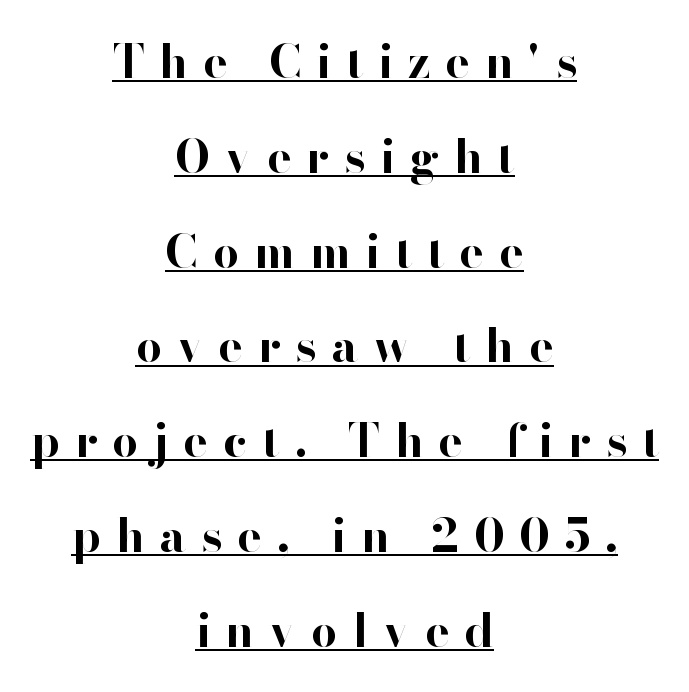
Q: Is the text bold? A: Yes.
Q: Is the text italic (slanted)? A: No, it is upright.
Q: Is the typeface a serif or a sans-serif typeface? A: Sans-serif.
Q: Is the text underlined? A: Yes.
Q: How is the paragraph aligned? A: Centered.
Q: Is the spacing between letters normal or unusually wide? A: Unusually wide.
Q: Is the spacing between lines tight, normal or loose? A: Loose.
Q: Width (condensed, normal, or wide)? A: Normal.
Q: Stroke contrast? A: High.
Q: x-height? A: Small.
Q: Monospaced? A: No.
